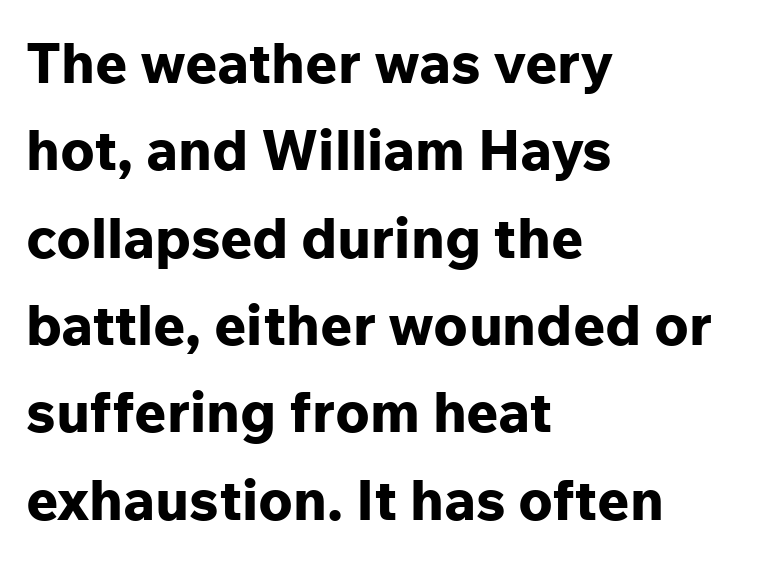
Q: Is the text bold? A: Yes.
Q: Is the text italic (slanted)? A: No, it is upright.
Q: Is the typeface a serif or a sans-serif typeface? A: Sans-serif.
Q: Is the text underlined? A: No.
Q: How is the paragraph aligned? A: Left-aligned.
Q: Is the spacing between letters normal or unusually wide? A: Normal.
Q: Is the spacing between lines tight, normal or loose? A: Normal.
Q: Width (condensed, normal, or wide)? A: Normal.
Q: Stroke contrast? A: Low.
Q: x-height? A: Medium.
Q: Monospaced? A: No.
